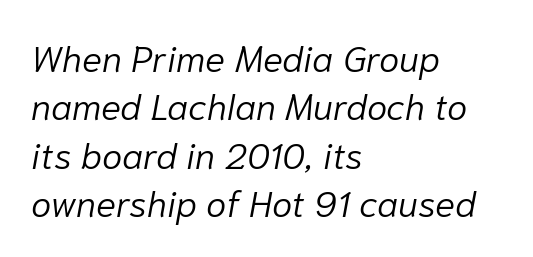
{"italic": "yes", "lean": "right", "slant_degrees": 10, "bold": "no", "weight": "light", "width": "normal", "stroke_contrast": "low", "x_height": "medium", "monospaced": "no", "underline": "no", "align": "left", "line_spacing": "normal", "line_spacing_ratio": 1.31, "letter_spacing": "normal", "letter_spacing_em": 0.0, "glyph_px": 37}
